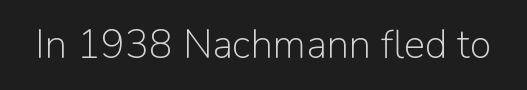
Do the characters align in a grid? No, the font is proportional. The letterforms sit shoulder to shoulder at normal distance. The typeface chosen for these lines omits serifs. Check the space under the baseline: it is left empty. Vertical stems look standard width or narrower in stroke. Designer's note — italics off, roman on.
